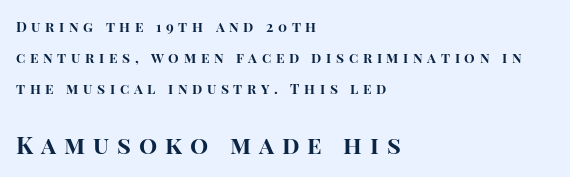
A student would notice the bottom passage is typeset larger than what precedes it. Visually the block forms a straight wall on the left and a jagged coastline on the right. These lines carry a lot of weight — the face is fully bold. The string is rendered with underlining switched off. Spacing between characters has been opened up far beyond the box default.
